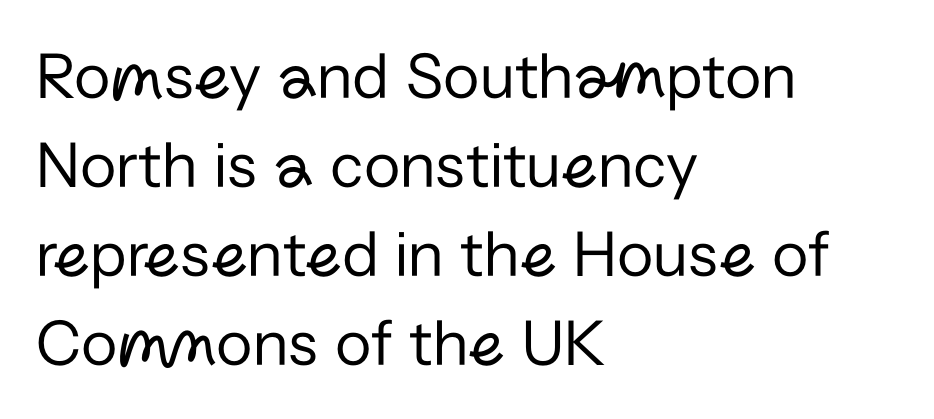
{"serif": "no", "italic": "no", "bold": "no", "weight": "regular", "width": "normal", "stroke_contrast": "low", "x_height": "medium", "monospaced": "no", "underline": "no", "align": "left", "line_spacing": "normal", "line_spacing_ratio": 1.33, "letter_spacing": "normal", "letter_spacing_em": 0.0, "glyph_px": 67}
